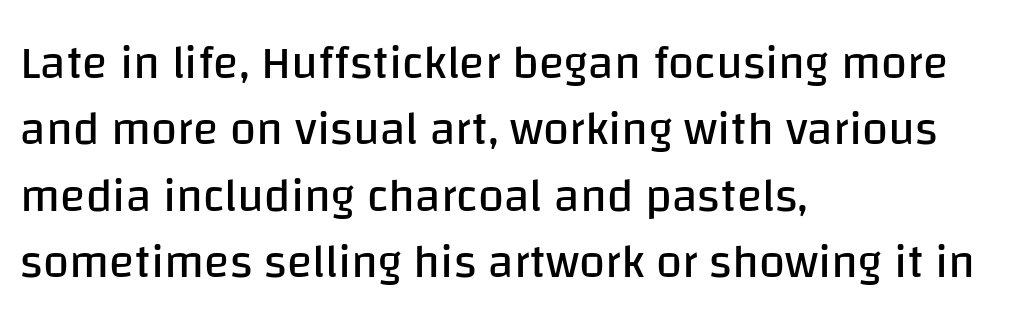
Casual observation: everything's shoved over to the left. This is roman type, the default non-slanted kind. The rendering uses natural spacing where letterforms have individual widths. A typesetter would label this face a sans.
